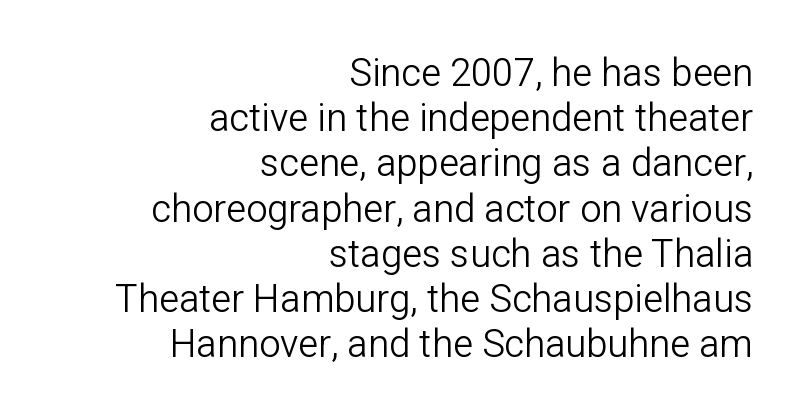
Q: Is the text bold? A: No.
Q: Is the text italic (slanted)? A: No, it is upright.
Q: Is the typeface a serif or a sans-serif typeface? A: Sans-serif.
Q: Is the text underlined? A: No.
Q: How is the paragraph aligned? A: Right-aligned.
Q: Is the spacing between letters normal or unusually wide? A: Normal.
Q: Width (condensed, normal, or wide)? A: Normal.
Q: Stroke contrast? A: Low.
Q: x-height? A: Medium.
Q: Monospaced? A: No.
